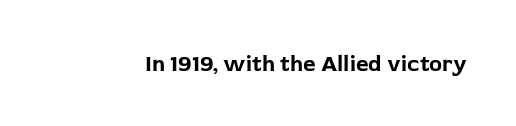
The image shows 22 px bold type, upright; set normal letter spacing, not underlined.
